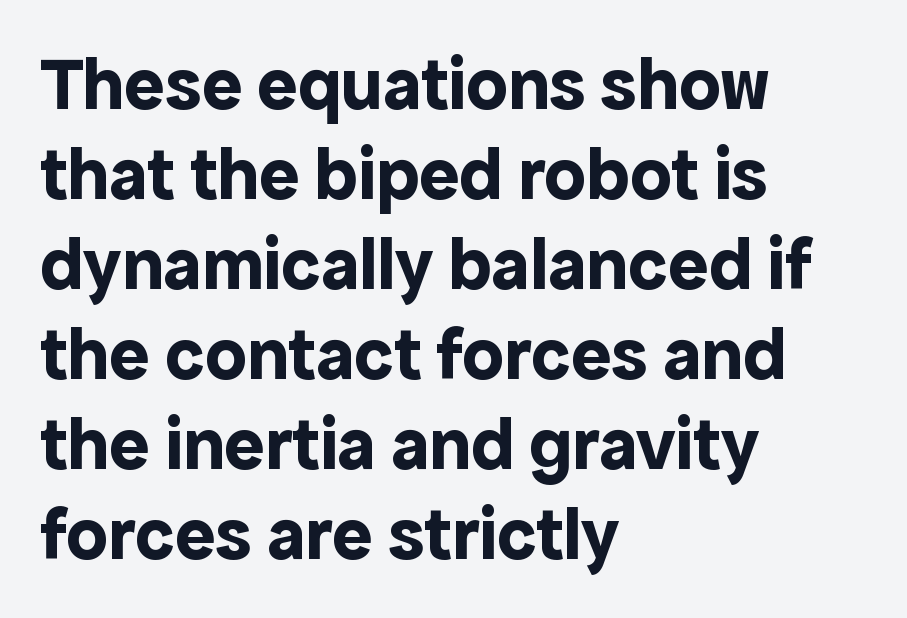
The image shows 75 px bold sans-serif type, upright; set left-aligned, line spacing 1.2x, normal letter spacing, not underlined; a medium x-height.
